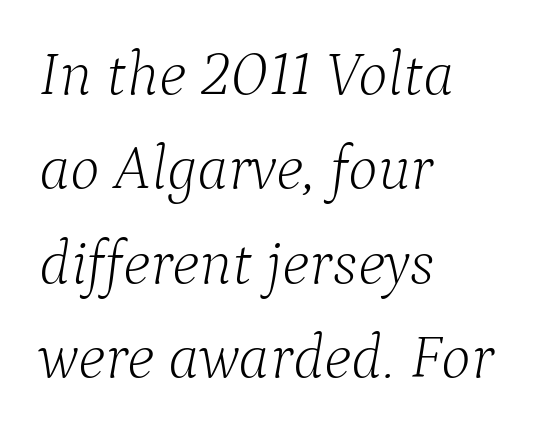
{"serif": "yes", "italic": "yes", "lean": "right", "slant_degrees": 9, "bold": "no", "weight": "light", "width": "normal", "stroke_contrast": "low", "x_height": "medium", "monospaced": "no", "underline": "no", "align": "left", "line_spacing": "normal", "line_spacing_ratio": 1.5, "letter_spacing": "normal", "letter_spacing_em": 0.0, "glyph_px": 63}
